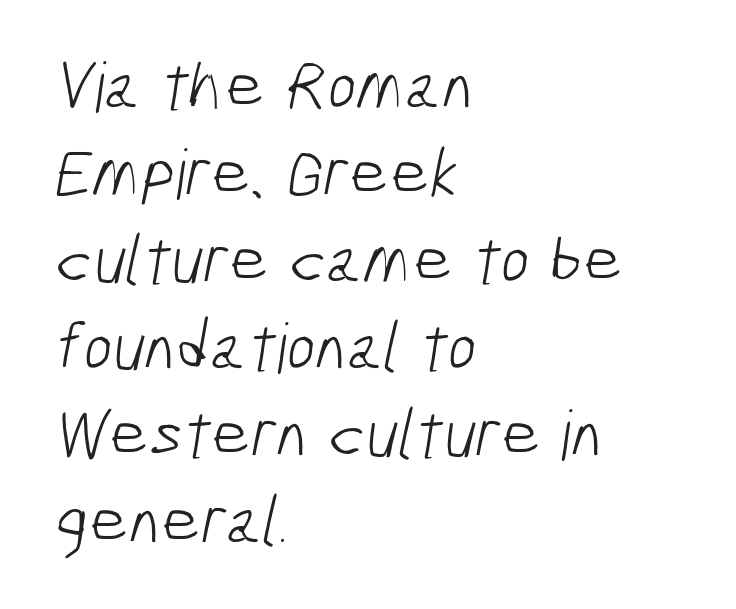
Nobody touched the tracking dial on this one. The line-height multiplier appears to be the usual default. The words here are not underlined. Are there feet on the stems? There aren't — it's a sans. The strokes are not fattened; the text isn't bold. Varying glyph widths throughout — classic text-font behaviour.
